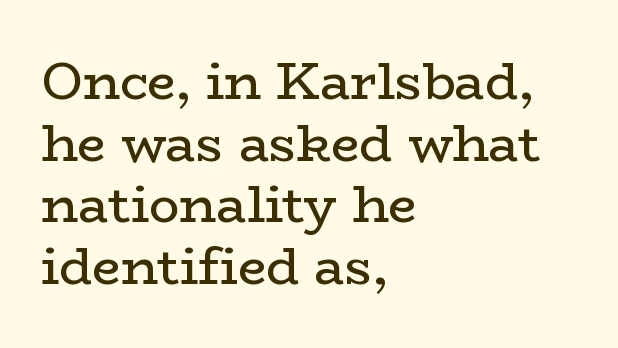
Q: Is the text bold? A: No.
Q: Is the text italic (slanted)? A: No, it is upright.
Q: Is the typeface a serif or a sans-serif typeface? A: Serif.
Q: Is the text underlined? A: No.
Q: How is the paragraph aligned? A: Left-aligned.
Q: Is the spacing between letters normal or unusually wide? A: Normal.
Q: Width (condensed, normal, or wide)? A: Wide.
Q: Stroke contrast? A: Low.
Q: x-height? A: Medium.
Q: Monospaced? A: No.
